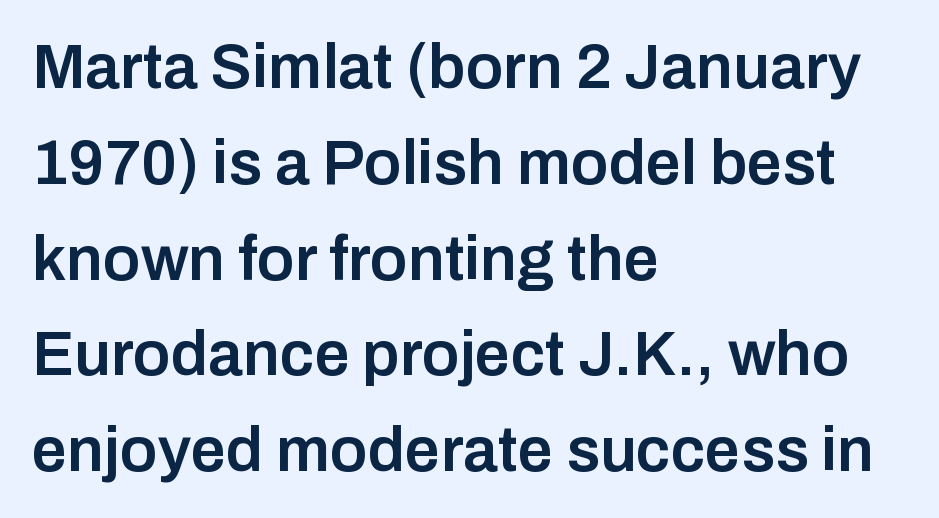
The image shows 63 px semibold sans-serif type, upright; set left-aligned, normal line spacing (1.52x), normal letter spacing, not underlined; low stroke contrast and a medium x-height.
